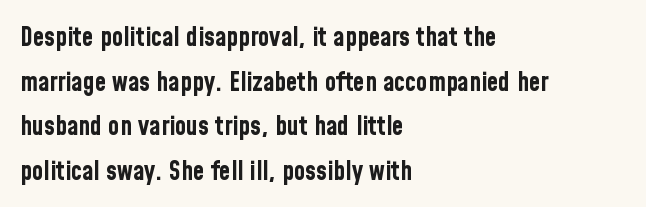
Q: Is the text bold? A: Yes.
Q: Is the text italic (slanted)? A: No, it is upright.
Q: Is the text underlined? A: No.
Q: How is the paragraph aligned? A: Left-aligned.
Q: Is the spacing between letters normal or unusually wide? A: Normal.
